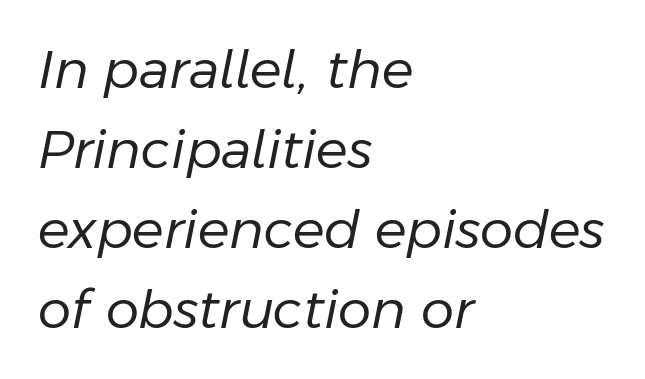
Q: Is the text bold? A: No.
Q: Is the text italic (slanted)? A: Yes, it leans right by about 11 degrees.
Q: Is the text underlined? A: No.
Q: How is the paragraph aligned? A: Left-aligned.
Q: Is the spacing between letters normal or unusually wide? A: Normal.
Q: Is the spacing between lines tight, normal or loose? A: Normal.
Q: Width (condensed, normal, or wide)? A: Normal.
Q: Stroke contrast? A: Low.
Q: x-height? A: Medium.
Q: Monospaced? A: No.
